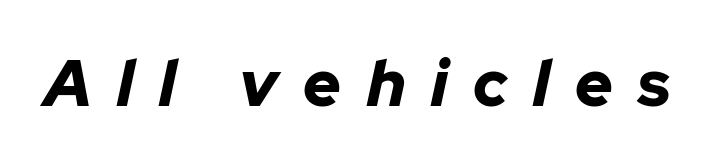
Anything drawn beneath the words? Only blank space. Spacing verdict: proportional, widths tailored to each character. Letter spacing: wide. Its strokes are broad and dark, the hallmark of bold type. Quick note: italic.
